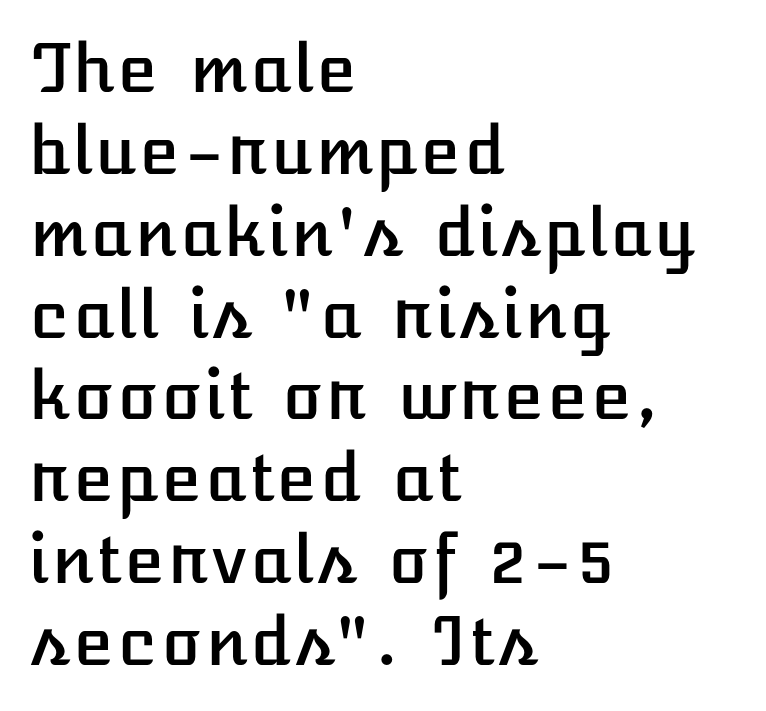
{"italic": "no", "width": "normal", "stroke_contrast": "low", "x_height": "medium", "underline": "no", "align": "left", "line_spacing_ratio": 1.24, "letter_spacing": "normal", "letter_spacing_em": 0.0, "glyph_px": 66}
